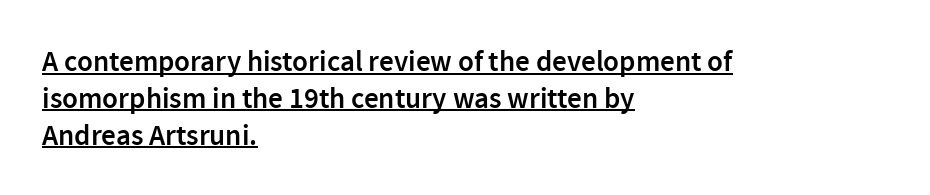
Q: Is the text bold? A: Semi-bold.
Q: Is the text italic (slanted)? A: No, it is upright.
Q: Is the typeface a serif or a sans-serif typeface? A: Sans-serif.
Q: Is the text underlined? A: Yes.
Q: How is the paragraph aligned? A: Left-aligned.
Q: Is the spacing between letters normal or unusually wide? A: Normal.
Q: Is the spacing between lines tight, normal or loose? A: Normal.
Q: Width (condensed, normal, or wide)? A: Normal.
Q: x-height? A: Medium.
Q: Monospaced? A: No.
